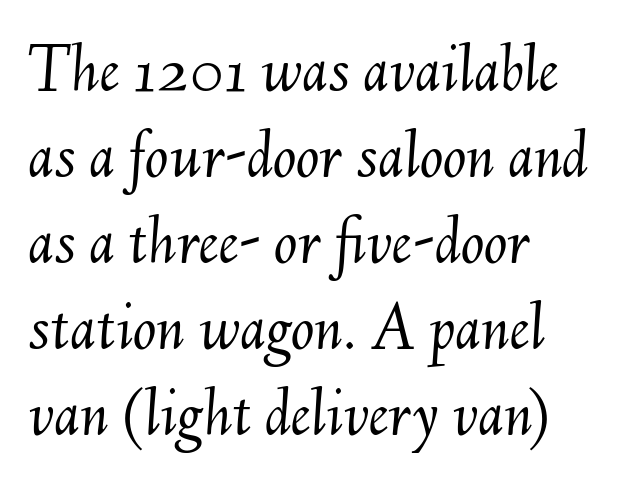
Q: Is the text bold? A: No.
Q: Is the text italic (slanted)? A: Yes, it leans right by about 6 degrees.
Q: Is the text underlined? A: No.
Q: How is the paragraph aligned? A: Left-aligned.
Q: Is the spacing between letters normal or unusually wide? A: Normal.
Q: Width (condensed, normal, or wide)? A: Normal.
Q: Stroke contrast? A: Medium.
Q: x-height? A: Small.
Q: Monospaced? A: No.
